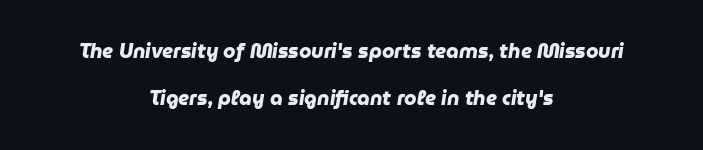
Q: Is the text bold? A: Yes.
Q: Is the text underlined? A: No.
Q: How is the paragraph aligned? A: Centered.
Q: Is the spacing between letters normal or unusually wide? A: Normal.
Q: Is the spacing between lines tight, normal or loose? A: Loose.
